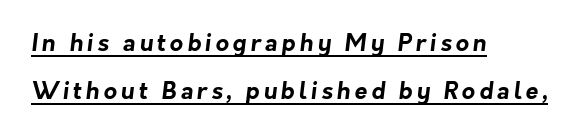
You'd pick this weight for a headline — it's a proper bold. All the whitespace from short lines collects on the right. Underlined type. Loosely led — the rows are spread out.
